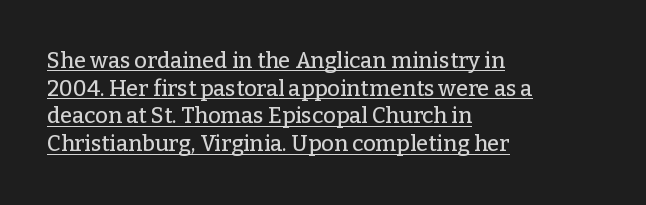
The image shows 22 px text type, upright; set left-aligned, normal line spacing (1.26x), normal letter spacing, underlined.
